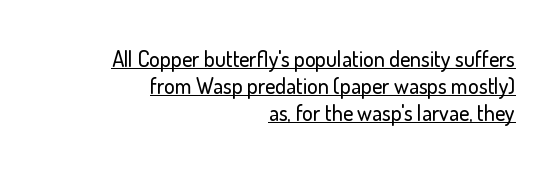
Visually the block forms a straight wall on the right and a jagged coastline on the left. The passage shown is underscored from start to finish. Between one letter and the next there's only the usual sliver of space. Do the letters lean? They stand straight.
